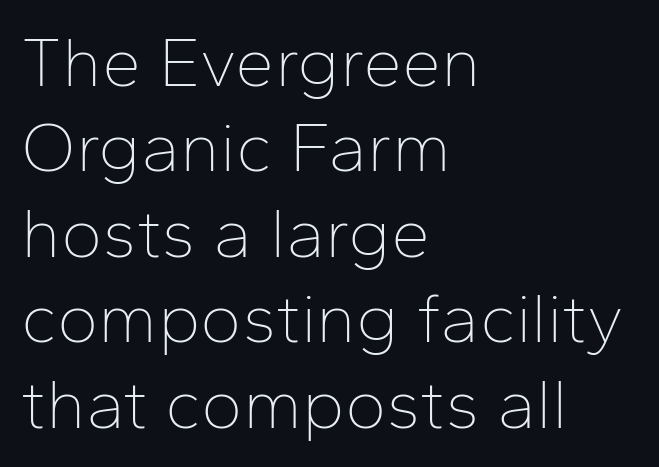
The image shows 70 px thin sans-serif type, upright; set left-aligned, line spacing 1.22x, normal letter spacing, not underlined; low stroke contrast and a medium x-height.
